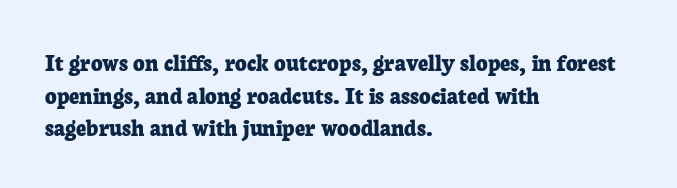
{"italic": "no", "bold": "yes", "underline": "no", "align": "left", "line_spacing": "normal", "line_spacing_ratio": 1.31, "letter_spacing": "normal", "letter_spacing_em": 0.0, "glyph_px": 25}
